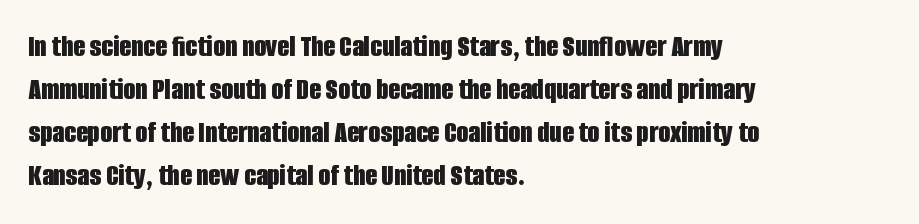
Q: Is the text bold? A: Yes.
Q: Is the text italic (slanted)? A: No, it is upright.
Q: Is the typeface a serif or a sans-serif typeface? A: Sans-serif.
Q: Is the text underlined? A: No.
Q: How is the paragraph aligned? A: Left-aligned.
Q: Is the spacing between letters normal or unusually wide? A: Normal.
Q: Is the spacing between lines tight, normal or loose? A: Normal.
Q: Width (condensed, normal, or wide)? A: Condensed.
Q: Stroke contrast? A: Low.
Q: x-height? A: Large.
Q: Monospaced? A: No.
